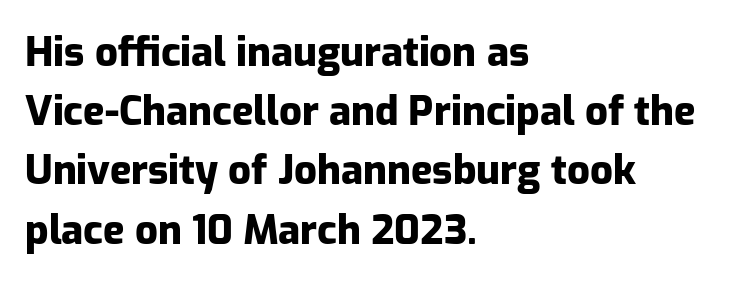
The letterforms sit shoulder to shoulder at normal distance. Weight check: bold — yes, fully. The glyphs are unaccompanied by any horizontal stroke below them. Note the varied advance widths — an 'i' is clearly narrower than an 'm'. In terms of leading, this rendering sits right in the middle. This sample uses an upright cut, with every glyph sitting square on the baseline.
